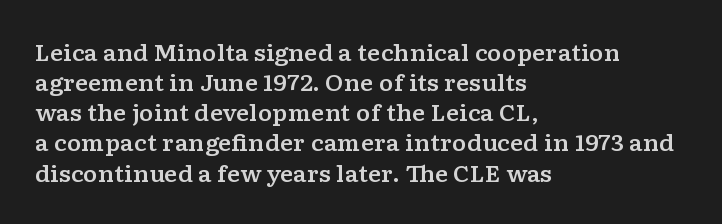
The image shows 22 px text type, upright; set left-aligned, normal line spacing (1.37x), normal letter spacing, not underlined.
